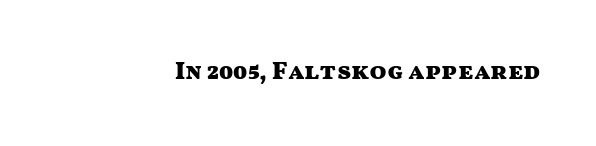
{"italic": "no", "bold": "yes", "underline": "no", "letter_spacing": "normal", "letter_spacing_em": 0.0, "glyph_px": 25}
